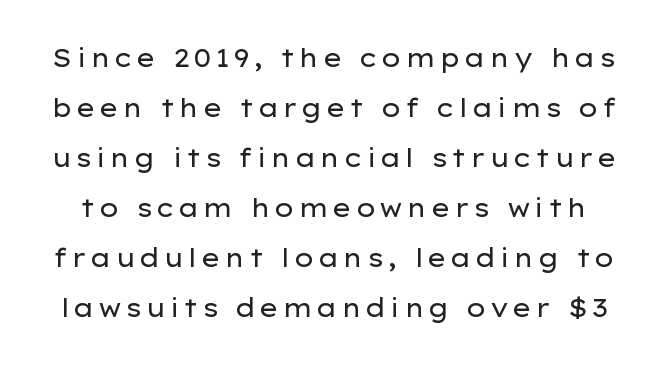
Q: Is the text bold? A: No.
Q: Is the text italic (slanted)? A: No, it is upright.
Q: Is the text underlined? A: No.
Q: Is the spacing between lines tight, normal or loose? A: Loose.
